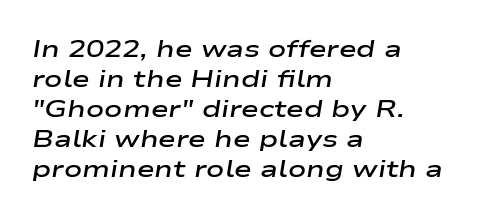
The image shows 24 px text type, italic (leaning right); set left-aligned, normal line spacing (1.25x), normal letter spacing, not underlined.
